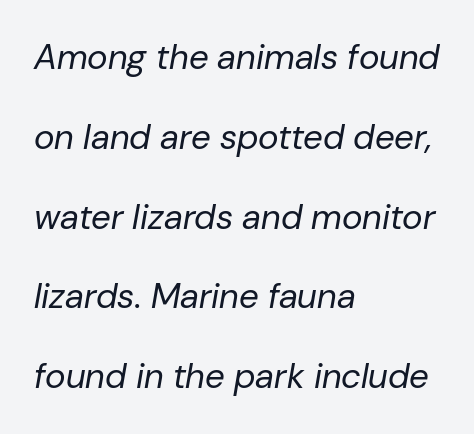
{"italic": "yes", "lean": "right", "slant_degrees": 10, "bold": "no", "weight": "regular", "width": "normal", "stroke_contrast": "low", "x_height": "medium", "monospaced": "no", "underline": "no", "align": "left", "line_spacing": "loose", "line_spacing_ratio": 2.28, "letter_spacing": "normal", "letter_spacing_em": 0.0, "glyph_px": 35}
